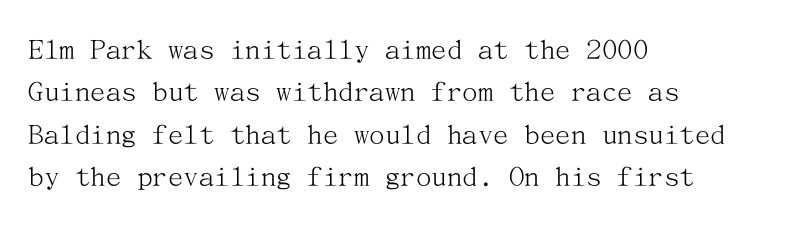
Q: Is the text bold? A: No.
Q: Is the text italic (slanted)? A: No, it is upright.
Q: Is the typeface a serif or a sans-serif typeface? A: Serif.
Q: Is the text underlined? A: No.
Q: How is the paragraph aligned? A: Left-aligned.
Q: Is the spacing between letters normal or unusually wide? A: Normal.
Q: Is the spacing between lines tight, normal or loose? A: Normal.
Q: Width (condensed, normal, or wide)? A: Normal.
Q: Stroke contrast? A: Medium.
Q: x-height? A: Medium.
